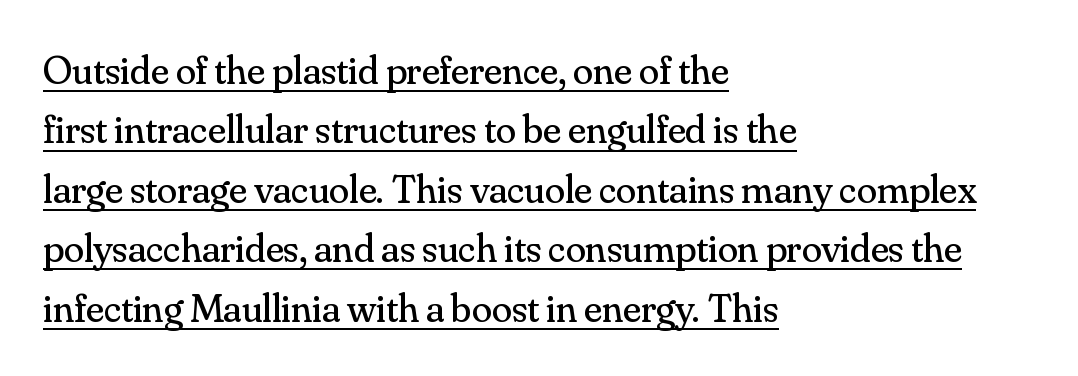
The image shows 41 px regular-weight serif type, upright; set left-aligned, normal line spacing (1.45x), normal letter spacing, underlined; medium stroke contrast and a small x-height.
